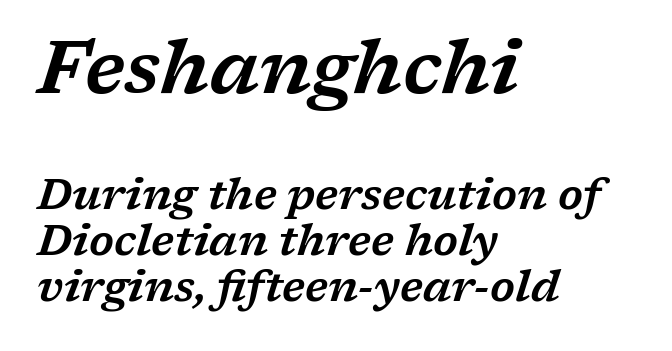
The image shows 75 px wide serif type, italic (leaning right); set left-aligned, tight line spacing (1.07x), normal letter spacing, not underlined; the first (top) block is 1.74x larger; low stroke contrast and a medium x-height.
